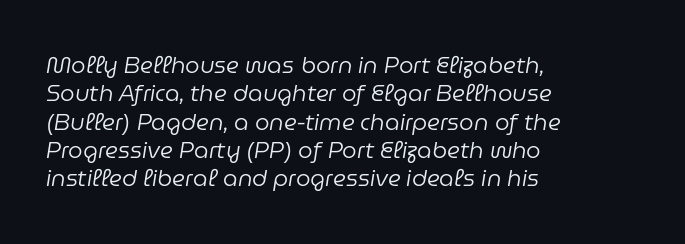
{"italic": "yes", "lean": "right", "slant_degrees": 9, "bold": "no", "underline": "no", "align": "left", "line_spacing_ratio": 1.23, "letter_spacing": "normal", "letter_spacing_em": 0.0, "glyph_px": 23}
